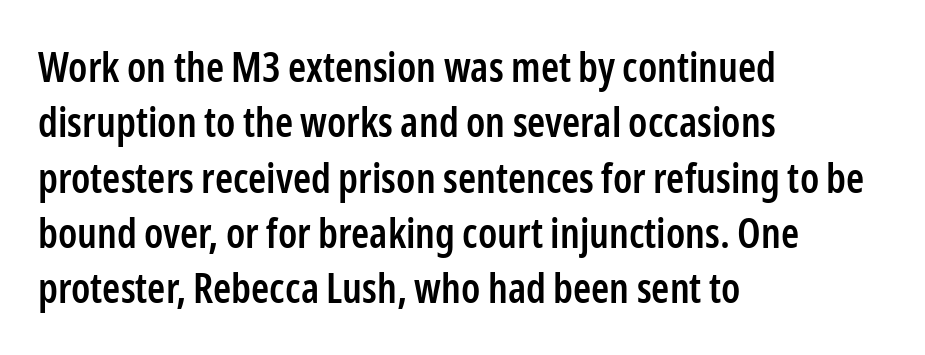
{"serif": "no", "italic": "no", "bold": "semi", "weight": "semibold", "width": "condensed", "stroke_contrast": "low", "x_height": "medium", "monospaced": "no", "underline": "no", "align": "left", "line_spacing": "normal", "line_spacing_ratio": 1.35, "letter_spacing": "normal", "letter_spacing_em": 0.0, "glyph_px": 41}
